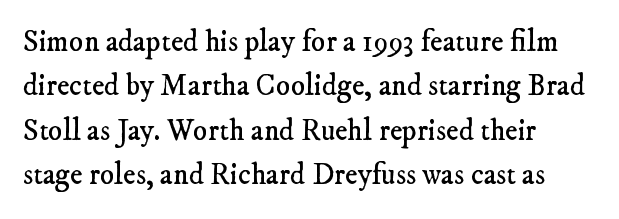
The image shows 30 px regular-weight serif type; set left-aligned, normal line spacing (1.48x), normal letter spacing, not underlined; low stroke contrast and a small x-height.
